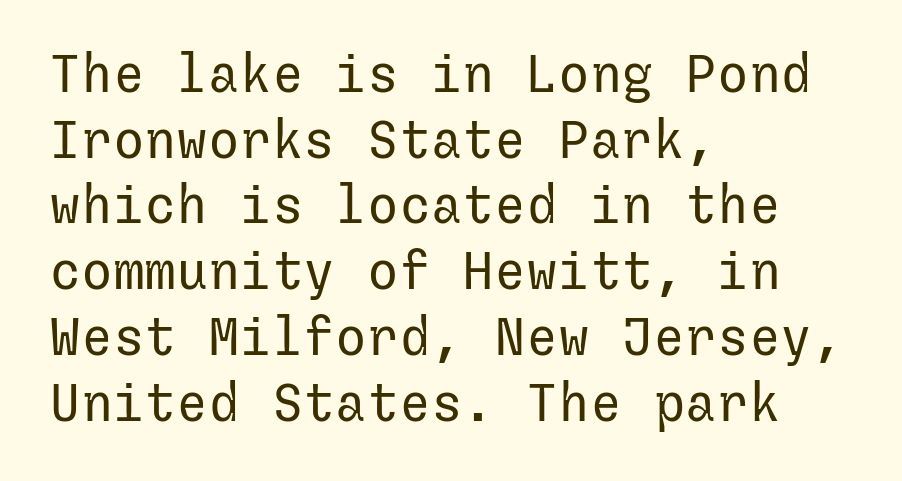
Nothing unusual about the tracking: characters are spaced as the font intends. Which margin do the lines hug? The left one — the right edge is uneven. Font category for this specimen: sans-serif. This is not heavy type; no bold has been used.
